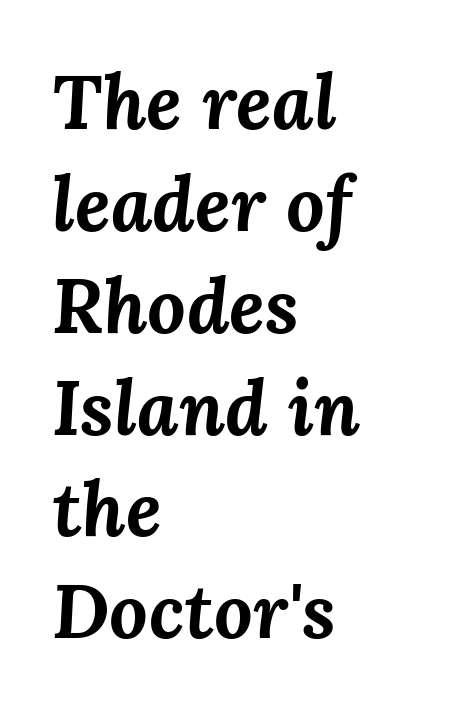
{"italic": "yes", "lean": "right", "slant_degrees": 3, "bold": "yes", "weight": "bold", "width": "normal", "stroke_contrast": "medium", "x_height": "medium", "monospaced": "no", "underline": "no", "align": "left", "line_spacing": "normal", "line_spacing_ratio": 1.34, "letter_spacing": "normal", "letter_spacing_em": 0.0, "glyph_px": 76}
